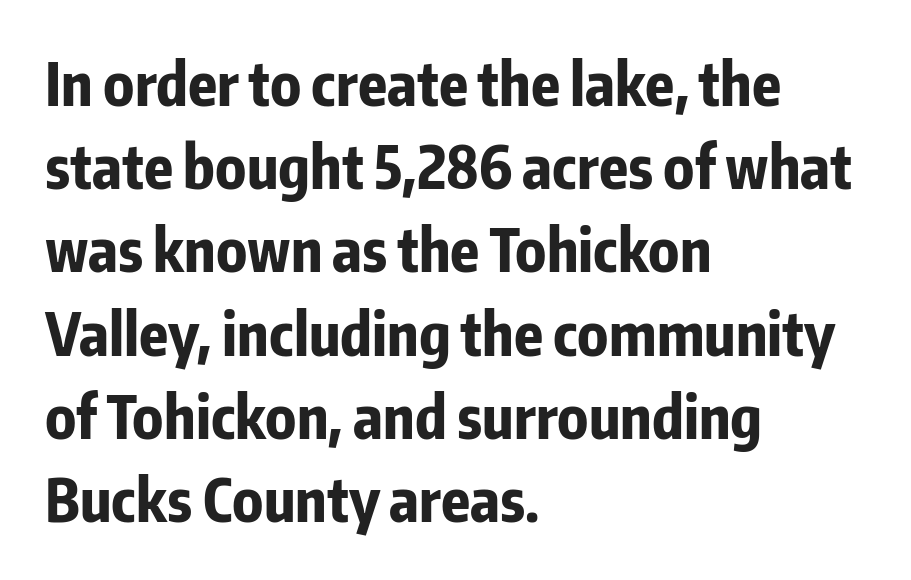
Q: Is the text bold? A: Yes.
Q: Is the text italic (slanted)? A: No, it is upright.
Q: Is the typeface a serif or a sans-serif typeface? A: Sans-serif.
Q: Is the text underlined? A: No.
Q: How is the paragraph aligned? A: Left-aligned.
Q: Is the spacing between letters normal or unusually wide? A: Normal.
Q: Is the spacing between lines tight, normal or loose? A: Normal.
Q: Width (condensed, normal, or wide)? A: Condensed.
Q: Stroke contrast? A: Low.
Q: x-height? A: Medium.
Q: Monospaced? A: No.
